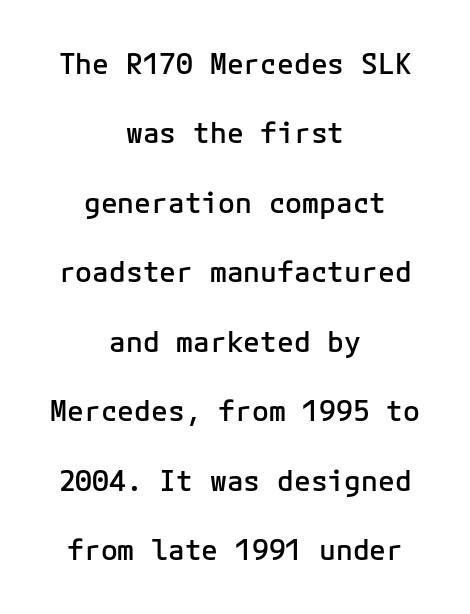
Q: Is the text bold? A: Semi-bold.
Q: Is the text italic (slanted)? A: No, it is upright.
Q: Is the typeface a serif or a sans-serif typeface? A: Sans-serif.
Q: Is the text underlined? A: No.
Q: How is the paragraph aligned? A: Centered.
Q: Is the spacing between letters normal or unusually wide? A: Normal.
Q: Is the spacing between lines tight, normal or loose? A: Loose.
Q: Width (condensed, normal, or wide)? A: Normal.
Q: Stroke contrast? A: Low.
Q: x-height? A: Medium.
